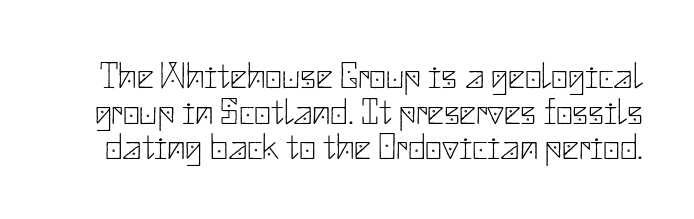
{"serif": "no", "italic": "no", "bold": "no", "weight": "thin", "width": "normal", "stroke_contrast": "low", "x_height": "small", "underline": "no", "line_spacing": "tight", "line_spacing_ratio": 0.96, "letter_spacing": "normal", "letter_spacing_em": 0.0, "glyph_px": 37}
